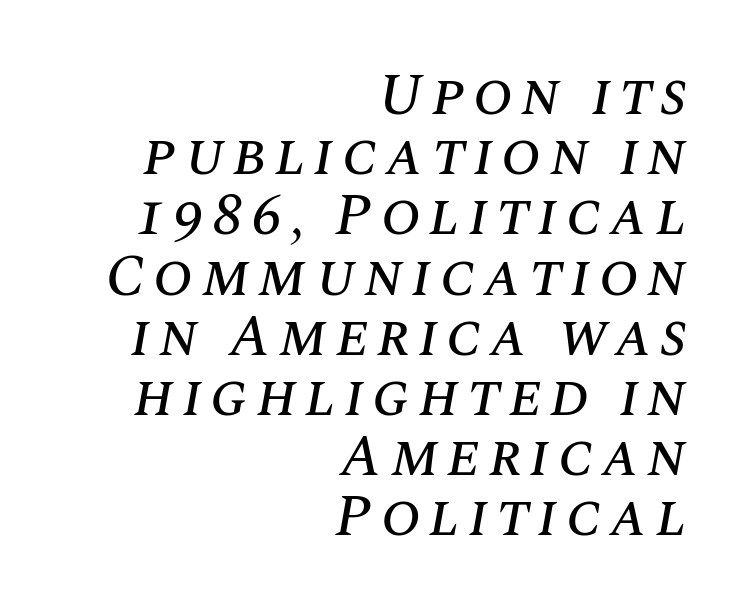
You could not count columns in this text — the font is proportionally spaced. The passage is arranged like a letterhead date or caption credit — flush right. Beneath every word, the page is bare. The text carries the slant typical of an italic or oblique font. The block of text is dense from top to bottom, with scant space between rows.
